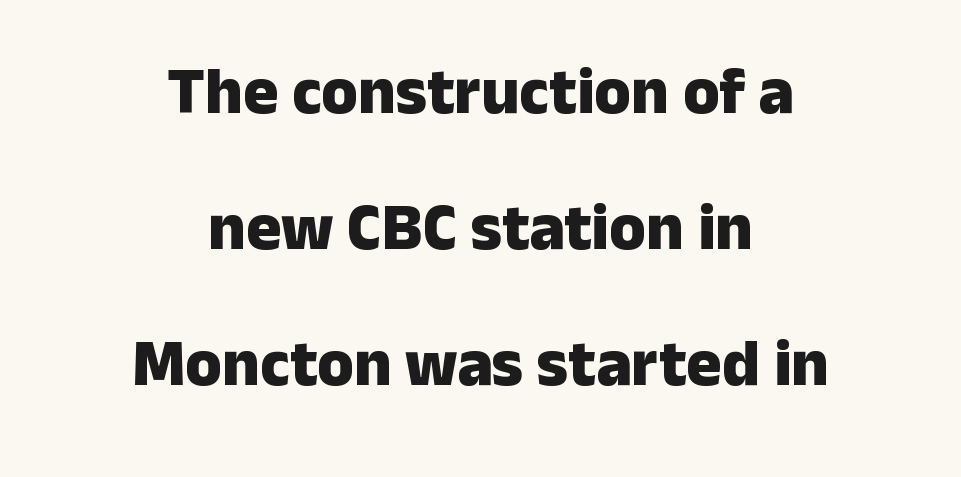
{"serif": "no", "italic": "no", "bold": "yes", "weight": "heavy", "width": "normal", "stroke_contrast": "low", "x_height": "medium", "monospaced": "no", "underline": "no", "align": "center", "line_spacing": "loose", "line_spacing_ratio": 2.06, "letter_spacing": "normal", "letter_spacing_em": 0.0, "glyph_px": 66}
